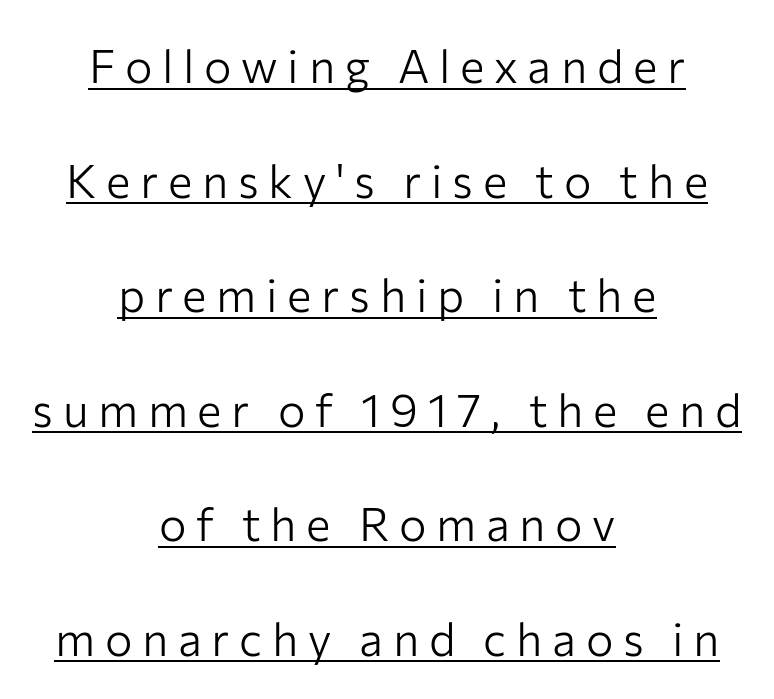
The image shows 46 px light sans-serif type, upright; set centered, loose line spacing (2.49x), unusually wide letter spacing (+0.21 em), underlined; low stroke contrast and a medium x-height.
